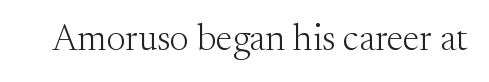
Q: Is the text bold? A: No.
Q: Is the text italic (slanted)? A: No, it is upright.
Q: Is the typeface a serif or a sans-serif typeface? A: Serif.
Q: Is the text underlined? A: No.
Q: Is the spacing between letters normal or unusually wide? A: Normal.
Q: Width (condensed, normal, or wide)? A: Normal.
Q: Stroke contrast? A: Medium.
Q: x-height? A: Small.
Q: Monospaced? A: No.
